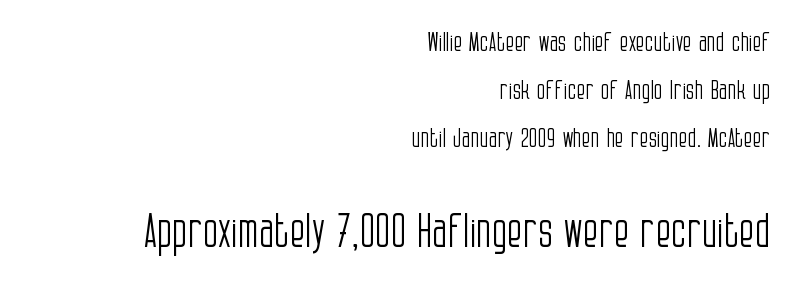
Q: Is the text bold? A: No.
Q: Is the text italic (slanted)? A: No, it is upright.
Q: Is the typeface a serif or a sans-serif typeface? A: Sans-serif.
Q: Is the text underlined? A: No.
Q: How is the paragraph aligned? A: Right-aligned.
Q: Is the spacing between letters normal or unusually wide? A: Normal.
Q: Which block of text is set in a larger size, the first (top) or the second (bottom)? A: The second (bottom) one.
Q: Width (condensed, normal, or wide)? A: Condensed.
Q: Stroke contrast? A: Low.
Q: x-height? A: Large.
Q: Monospaced? A: No.
